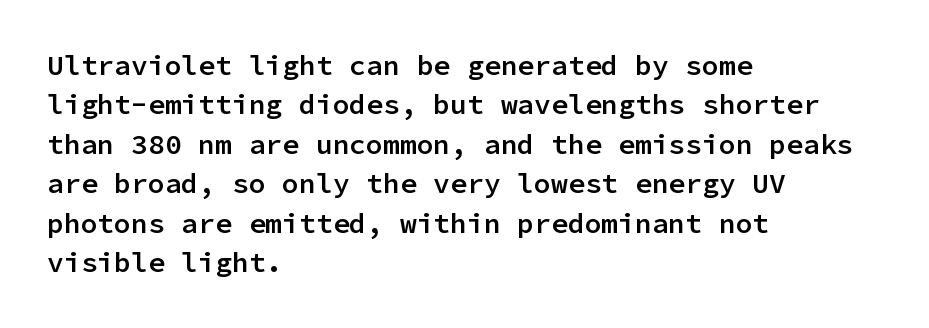
Posture: upright roman. The lines in this sample share a left origin and differ only in where they stop. Caption: semibold face, moderately heavy strokes. Does the type have serifs? No, each stem ends abruptly. You could call the tracking neutral — neither tight nor loose. A clean baseline with only descenders dipping below it.
